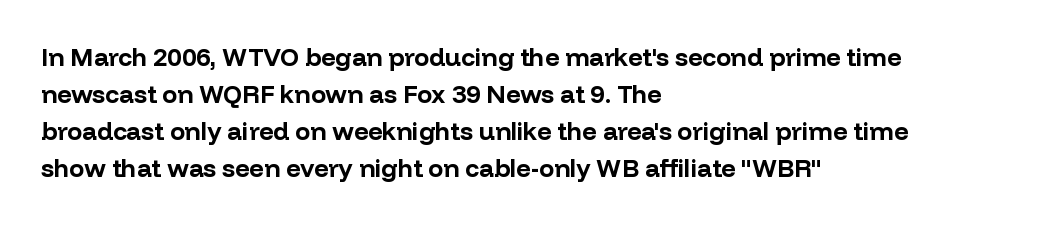
{"italic": "no", "bold": "yes", "underline": "no", "align": "left", "line_spacing": "normal", "line_spacing_ratio": 1.48, "letter_spacing": "normal", "letter_spacing_em": 0.0, "glyph_px": 25}
